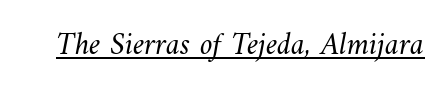
The image shows 32 px light type; set normal letter spacing, underlined; medium stroke contrast and a small x-height.
